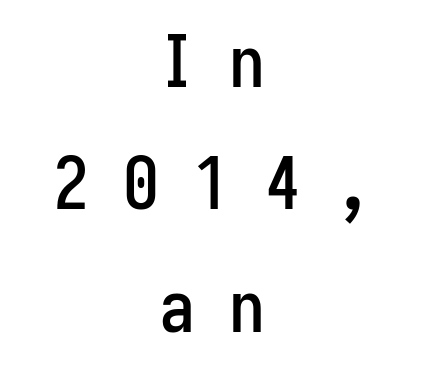
A centered setting, common on invitations and titles, is used for this passage. The characters display no serif detailing; their extremities are plain. The space beneath each line is pristine and unruled. Words appear elongated and porous because spacing is wide. Notice how descenders clear the ascenders below comfortably — that's standard leading.
